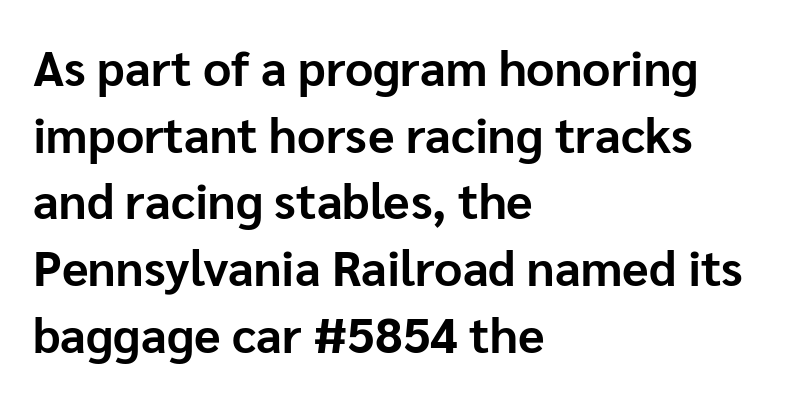
{"serif": "no", "italic": "no", "bold": "yes", "weight": "bold", "width": "normal", "stroke_contrast": "low", "x_height": "medium", "monospaced": "no", "underline": "no", "align": "left", "line_spacing": "normal", "line_spacing_ratio": 1.36, "letter_spacing": "normal", "letter_spacing_em": 0.0, "glyph_px": 49}
